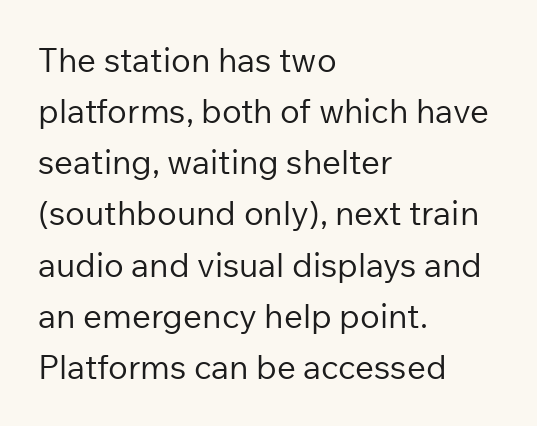
The image shows 33 px regular-weight sans-serif type, upright; set left-aligned, normal line spacing (1.55x), normal letter spacing, not underlined; low stroke contrast and a medium x-height.
